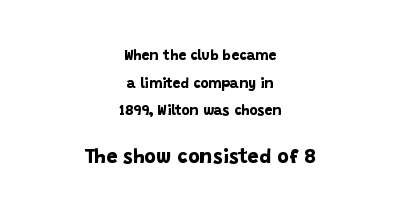
The image shows 20 px bold type; set centered, loose line spacing (1.97x), normal letter spacing, not underlined; the second (bottom) block is 1.43x larger.
